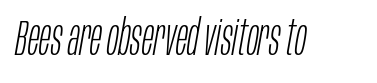
{"italic": "yes", "lean": "right", "slant_degrees": 10, "bold": "no", "weight": "light", "width": "condensed", "stroke_contrast": "low", "x_height": "large", "monospaced": "no", "underline": "no", "letter_spacing": "normal", "letter_spacing_em": 0.0, "glyph_px": 49}
